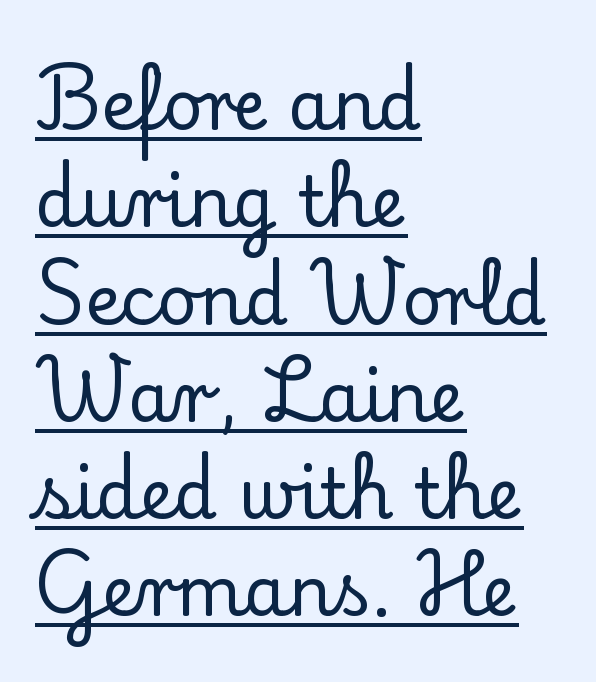
Caption: standard tracking, unaltered. The passage shown is typeset with a serif family. These characters rest on top of a visible drawn line. The letters stand upright; this is a roman face. Horizontally, the lines are justified to the leading edge only. The line-height multiplier appears to be the usual default.
